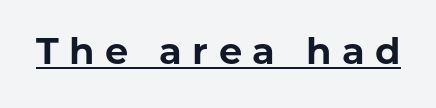
In designer terms, the underline attribute is active on this setting. Characters remain perfectly vertical along every line. Check where the strokes stop: nothing finishes them off — pure sans. There is plenty of visible air inserted between adjacent glyphs. These lines carry a lot of weight — the face is fully bold.
